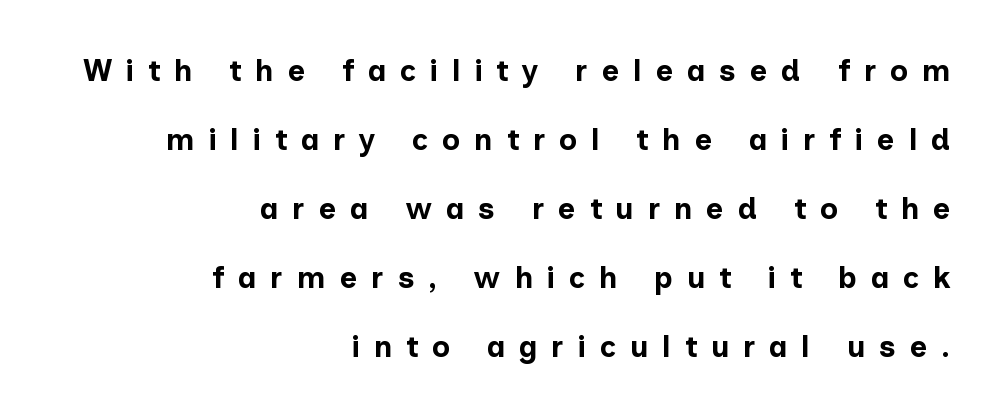
This rendering employs a face without finishing strokes, i.e., a sans-serif. Heft: maximum for text — a bold. This sample trades compactness for vertical openness between lines. You can tell it's not italic because the verticals are truly vertical.
